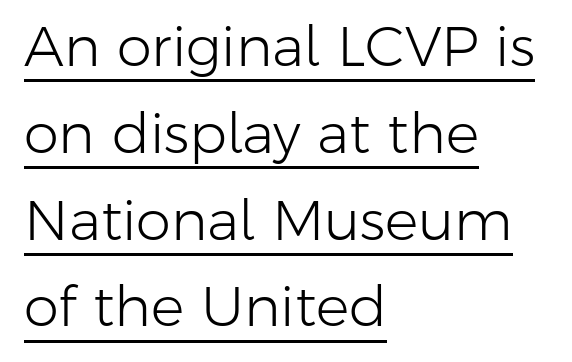
Q: Is the text bold? A: No.
Q: Is the text italic (slanted)? A: No, it is upright.
Q: Is the typeface a serif or a sans-serif typeface? A: Sans-serif.
Q: Is the text underlined? A: Yes.
Q: How is the paragraph aligned? A: Left-aligned.
Q: Is the spacing between letters normal or unusually wide? A: Normal.
Q: Is the spacing between lines tight, normal or loose? A: Normal.
Q: Width (condensed, normal, or wide)? A: Normal.
Q: Stroke contrast? A: Low.
Q: x-height? A: Medium.
Q: Monospaced? A: No.
